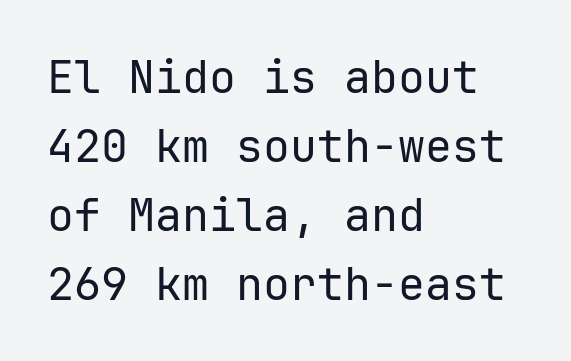
The image shows 45 px regular-weight sans-serif type, upright, monospaced; set left-aligned, normal line spacing (1.53x), normal letter spacing, not underlined; low stroke contrast and a medium x-height.
